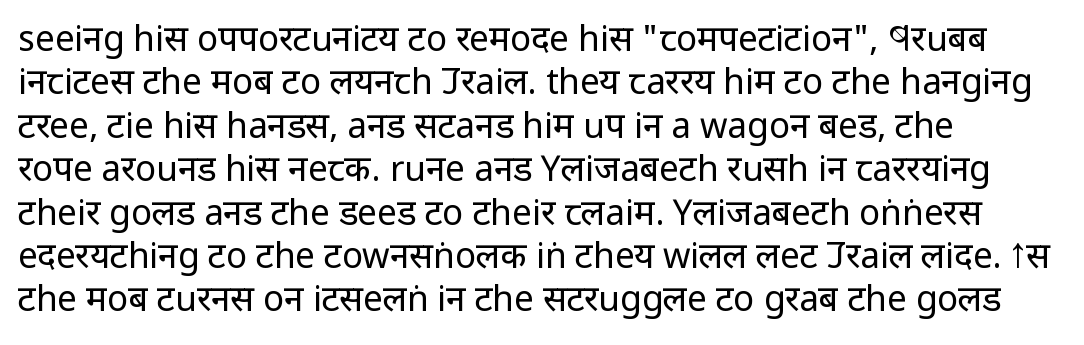
Q: Is the text bold? A: No.
Q: Is the text italic (slanted)? A: No, it is upright.
Q: Is the typeface a serif or a sans-serif typeface? A: Sans-serif.
Q: Is the text underlined? A: No.
Q: How is the paragraph aligned? A: Left-aligned.
Q: Is the spacing between letters normal or unusually wide? A: Normal.
Q: Width (condensed, normal, or wide)? A: Condensed.
Q: Stroke contrast? A: Low.
Q: x-height? A: Large.
Q: Monospaced? A: No.
